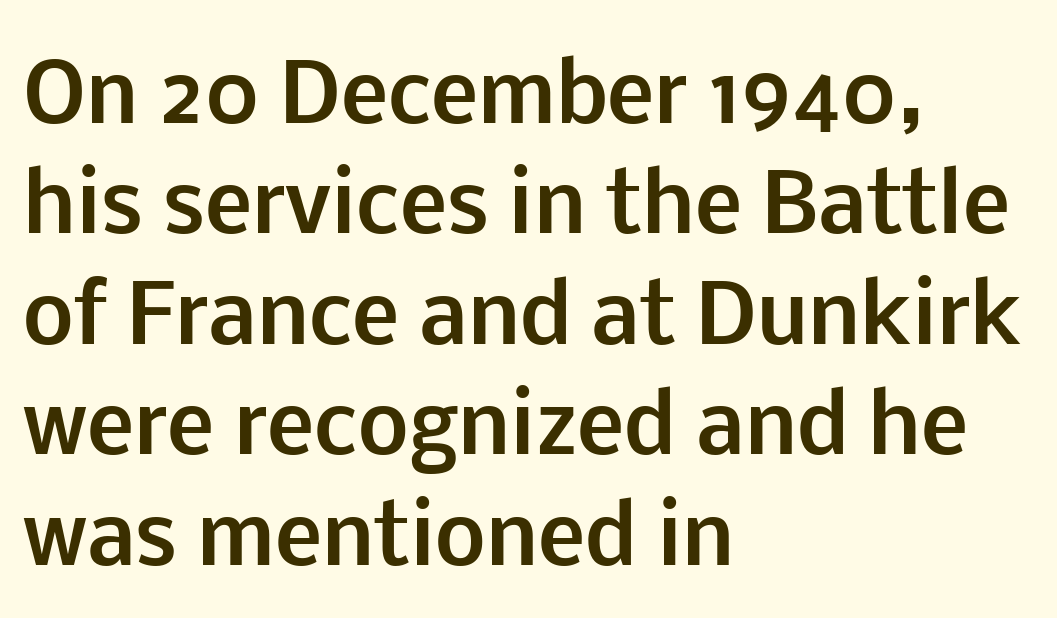
{"serif": "no", "italic": "no", "bold": "yes", "weight": "bold", "width": "normal", "stroke_contrast": "low", "x_height": "medium", "monospaced": "no", "underline": "no", "align": "left", "line_spacing": "normal", "line_spacing_ratio": 1.38, "letter_spacing": "normal", "letter_spacing_em": 0.0, "glyph_px": 80}
